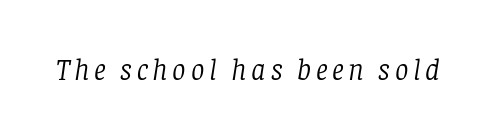
Q: Is the text bold? A: No.
Q: Is the text italic (slanted)? A: Yes, it leans right by about 8 degrees.
Q: Is the typeface a serif or a sans-serif typeface? A: Serif.
Q: Is the text underlined? A: No.
Q: Width (condensed, normal, or wide)? A: Normal.
Q: Stroke contrast? A: Low.
Q: x-height? A: Large.
Q: Monospaced? A: No.
